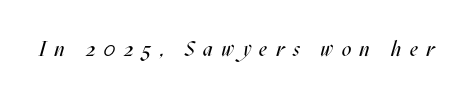
Q: Is the text bold? A: No.
Q: Is the text italic (slanted)? A: Yes, it leans right by about 17 degrees.
Q: Is the text underlined? A: No.
Q: Is the spacing between letters normal or unusually wide? A: Unusually wide.
